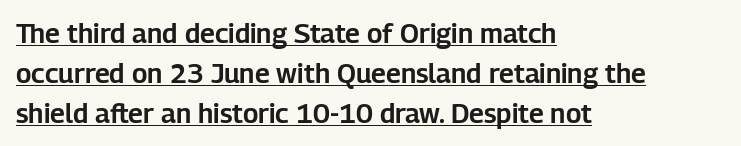
The rendering uses a moderate line-height, typical for paragraphs. Is the letter spacing exaggerated? No — it looks like the ordinary default. These lines were composed using upright roman letters. Looks like someone drew a line under every word here. Each line starts at the same left margin while the right side varies.
